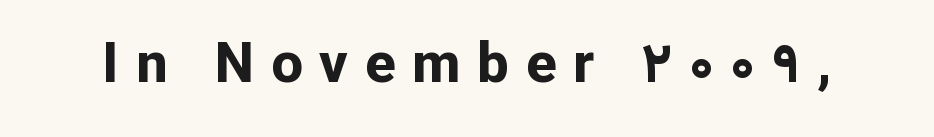
Q: Is the text bold? A: Yes.
Q: Is the text italic (slanted)? A: No, it is upright.
Q: Is the typeface a serif or a sans-serif typeface? A: Sans-serif.
Q: Is the text underlined? A: No.
Q: Is the spacing between letters normal or unusually wide? A: Unusually wide.
Q: Width (condensed, normal, or wide)? A: Normal.
Q: Stroke contrast? A: Low.
Q: x-height? A: Medium.
Q: Monospaced? A: No.
